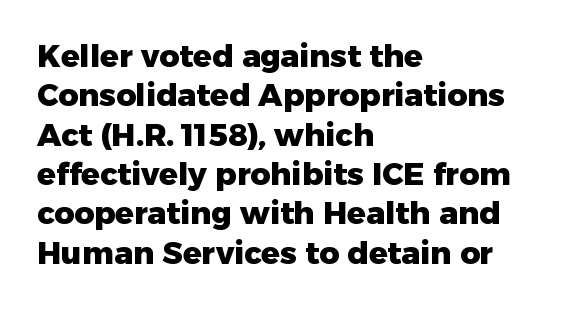
{"serif": "no", "italic": "no", "bold": "yes", "weight": "heavy", "width": "normal", "stroke_contrast": "low", "x_height": "medium", "monospaced": "no", "underline": "no", "align": "left", "line_spacing": "normal", "line_spacing_ratio": 1.27, "letter_spacing": "normal", "letter_spacing_em": 0.0, "glyph_px": 31}
